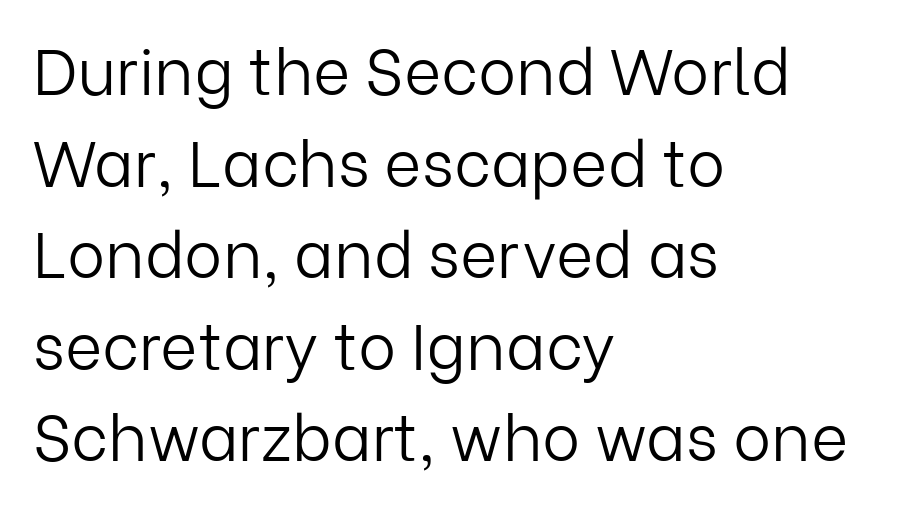
Q: Is the text bold? A: No.
Q: Is the text italic (slanted)? A: No, it is upright.
Q: Is the typeface a serif or a sans-serif typeface? A: Sans-serif.
Q: Is the text underlined? A: No.
Q: How is the paragraph aligned? A: Left-aligned.
Q: Is the spacing between letters normal or unusually wide? A: Normal.
Q: Is the spacing between lines tight, normal or loose? A: Normal.
Q: Width (condensed, normal, or wide)? A: Normal.
Q: Stroke contrast? A: Low.
Q: x-height? A: Medium.
Q: Monospaced? A: No.
